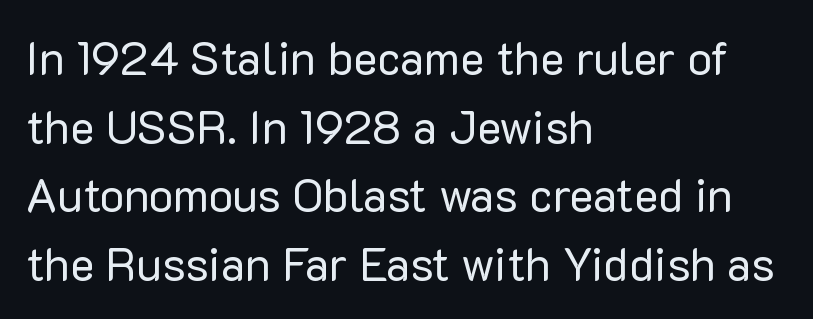
{"serif": "no", "italic": "no", "bold": "no", "weight": "regular", "width": "normal", "stroke_contrast": "low", "x_height": "medium", "monospaced": "no", "underline": "no", "align": "left", "line_spacing": "normal", "line_spacing_ratio": 1.49, "letter_spacing": "normal", "letter_spacing_em": 0.0, "glyph_px": 46}
